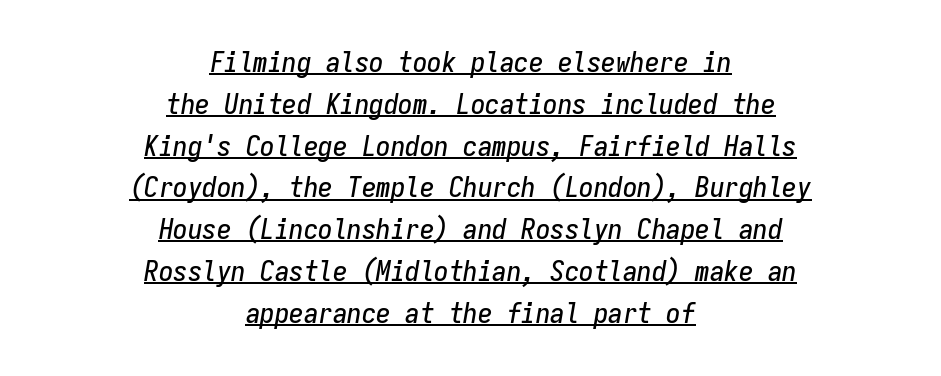
Horizontal alignment here is central, giving a formal, balanced look. Yep, that's italic — everything's leaning. The passage shown is typed in a monospace face where columns stay perfectly aligned. The type is set solid horizontally, with unmodified tracking. Check the space under the baseline: a stroke is drawn there. The passage shown stacks its lines at a standard gap.
